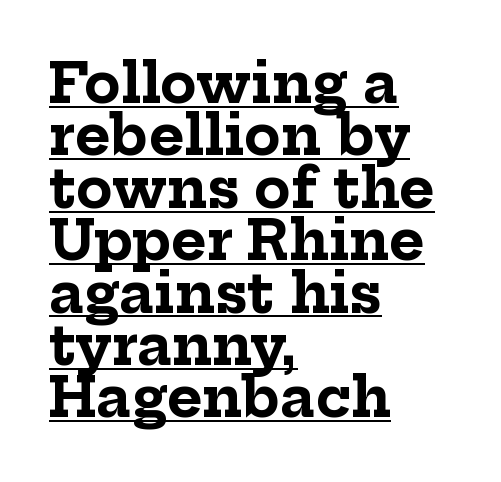
{"serif": "yes", "italic": "no", "bold": "yes", "weight": "bold", "width": "normal", "stroke_contrast": "low", "x_height": "medium", "monospaced": "no", "underline": "yes", "align": "left", "line_spacing": "tight", "line_spacing_ratio": 0.97, "letter_spacing": "normal", "letter_spacing_em": 0.0, "glyph_px": 54}
